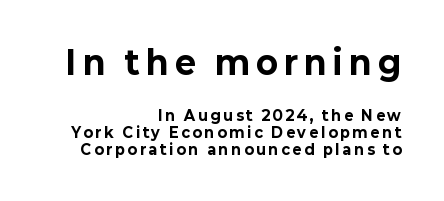
Q: Is the text bold? A: Yes.
Q: Is the text italic (slanted)? A: No, it is upright.
Q: Is the typeface a serif or a sans-serif typeface? A: Sans-serif.
Q: Is the text underlined? A: No.
Q: How is the paragraph aligned? A: Right-aligned.
Q: Is the spacing between letters normal or unusually wide? A: Unusually wide.
Q: Which block of text is set in a larger size, the first (top) or the second (bottom)? A: The first (top) one.
Q: Width (condensed, normal, or wide)? A: Normal.
Q: Stroke contrast? A: Low.
Q: x-height? A: Medium.
Q: Monospaced? A: No.
